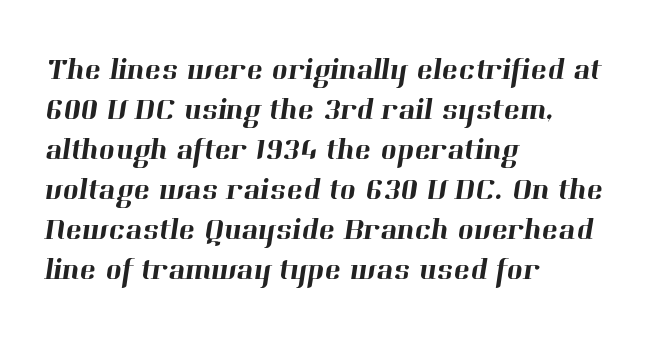
{"serif": "yes", "width": "normal", "stroke_contrast": "high", "x_height": "medium", "monospaced": "no", "underline": "no", "align": "left", "line_spacing": "normal", "line_spacing_ratio": 1.29, "letter_spacing": "normal", "letter_spacing_em": 0.0, "glyph_px": 31}
